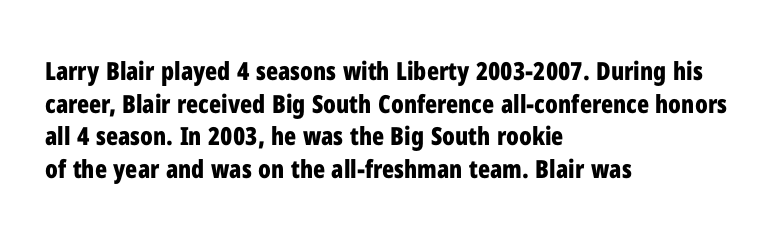
{"italic": "no", "bold": "yes", "underline": "no", "align": "left", "line_spacing": "normal", "line_spacing_ratio": 1.31, "letter_spacing": "normal", "letter_spacing_em": 0.0, "glyph_px": 25}
